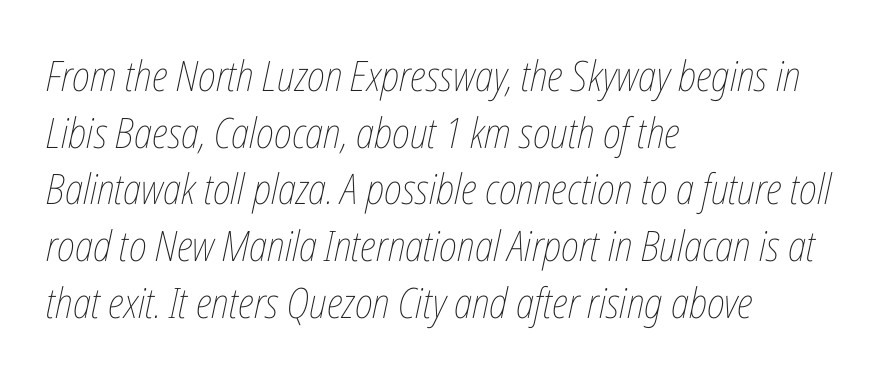
No heavy texture on the line: the type isn't bold. No word sits above an underline. Casual observation: everything's shoved over to the left. When letters slant like this, we call the style italic.
